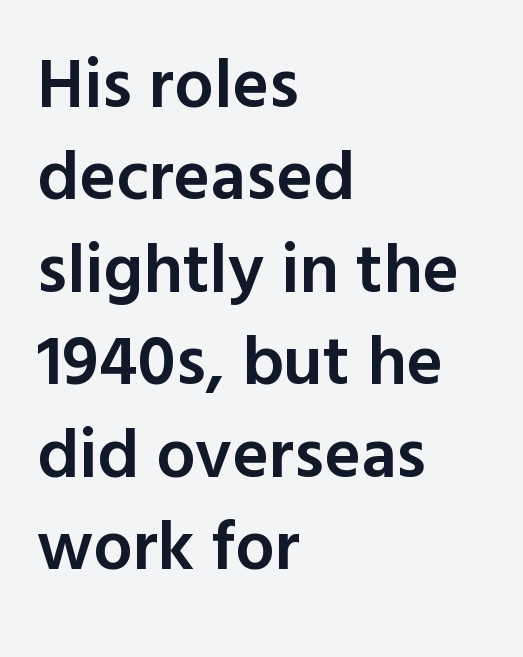
{"serif": "no", "italic": "no", "bold": "semi", "weight": "semibold", "width": "normal", "x_height": "medium", "monospaced": "no", "underline": "no", "align": "left", "line_spacing": "normal", "line_spacing_ratio": 1.32, "letter_spacing": "normal", "letter_spacing_em": 0.0, "glyph_px": 70}
